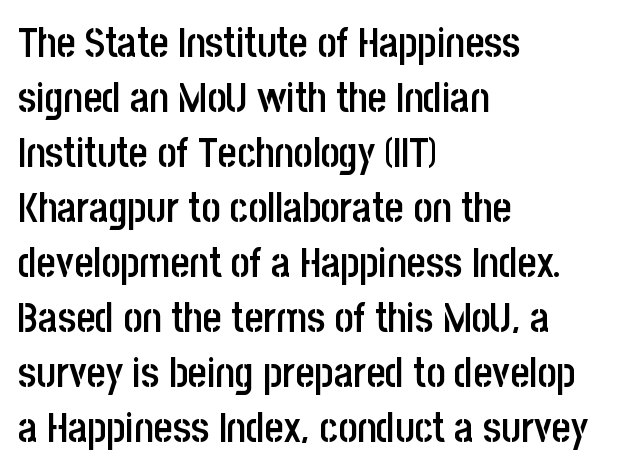
Typographically, this falls in the sans-serif category. Rule under the text: the space is simply empty. A normal amount of white space separates one row of letters from the next. A roman cut, with each character standing at attention. The rendering uses natural spacing where letterforms have individual widths.
